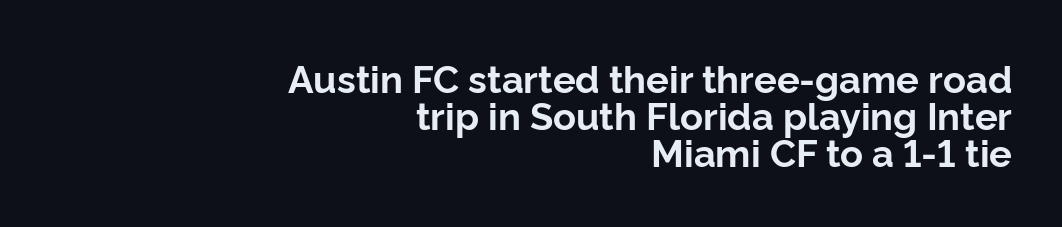
Q: Is the text bold? A: Yes.
Q: Is the text italic (slanted)? A: No, it is upright.
Q: Is the typeface a serif or a sans-serif typeface? A: Sans-serif.
Q: Is the text underlined? A: No.
Q: How is the paragraph aligned? A: Right-aligned.
Q: Is the spacing between letters normal or unusually wide? A: Normal.
Q: Is the spacing between lines tight, normal or loose? A: Tight.
Q: Width (condensed, normal, or wide)? A: Normal.
Q: Stroke contrast? A: Low.
Q: x-height? A: Medium.
Q: Monospaced? A: No.
